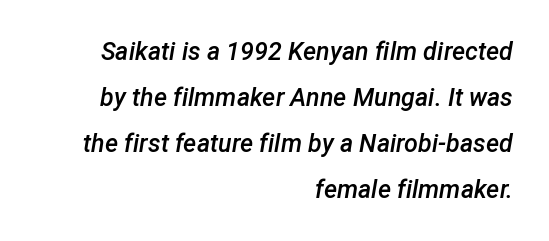
Q: Is the text bold? A: Semi-bold.
Q: Is the text italic (slanted)? A: Yes, it leans right by about 12 degrees.
Q: Is the text underlined? A: No.
Q: How is the paragraph aligned? A: Right-aligned.
Q: Is the spacing between letters normal or unusually wide? A: Normal.
